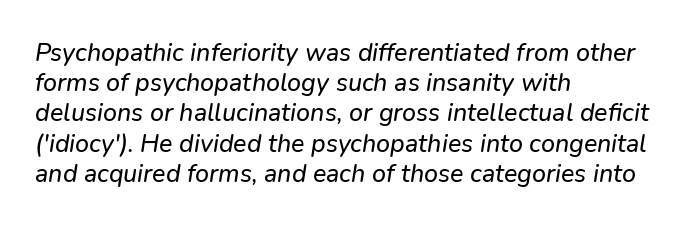
The image shows 25 px text type; set left-aligned, line spacing 1.21x, normal letter spacing, not underlined.
